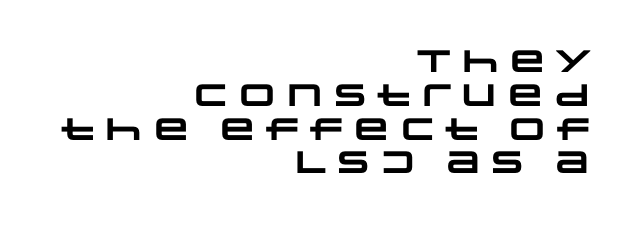
Quick note: underline off. Do the characters align in a grid? No, the font is proportional. The compositor pushed each line to the right boundary. Observe the absence of serifs on each vertical stroke in this sample. Heavy-handed strokes throughout: this text is bold. Reading down the column, the eye jumps only a short way to each next line.
